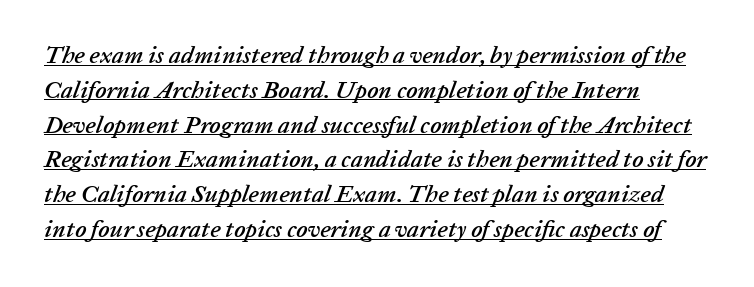
{"italic": "yes", "lean": "right", "slant_degrees": 20, "underline": "yes", "align": "left", "line_spacing": "normal", "line_spacing_ratio": 1.45, "letter_spacing": "normal", "letter_spacing_em": 0.0, "glyph_px": 24}
